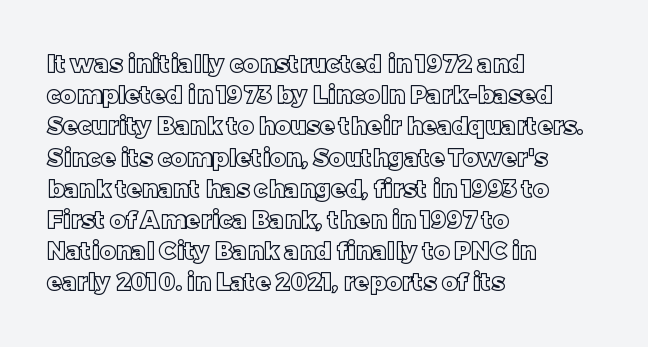
Does the copy run flush right? No — it runs flush left. The font's upright variant was chosen for this text. Descender tails drop into unmarked territory. Reading down the column, the eye jumps a familiar distance to each next line.
